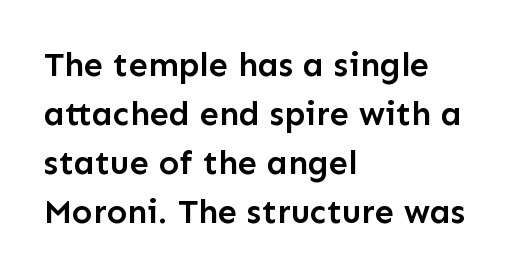
Baseline-to-baseline distance is the conventional proportion of letter height. Underlining? Definitely not there. Typographic density is moderately raised because the face is semibold. These lines are rendered in a variable-pitch font.
